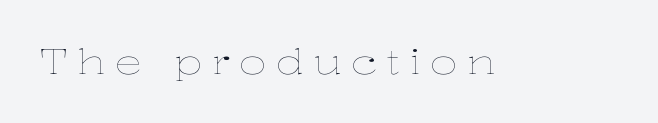
The image shows 34 px thin, wide type, upright; set unusually wide letter spacing (+0.27 em), not underlined; low stroke contrast and a medium x-height.
